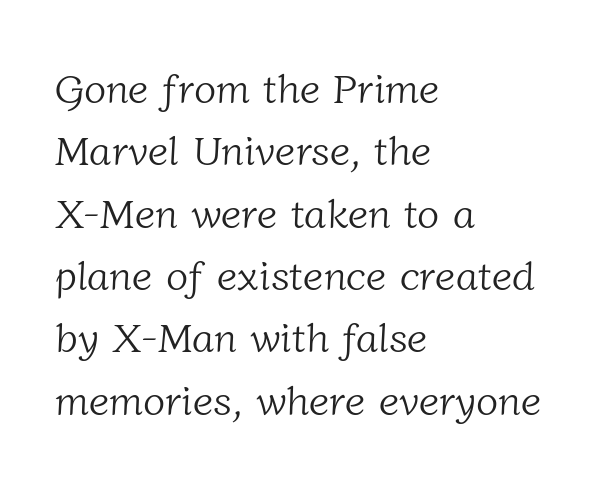
Q: Is the text bold? A: No.
Q: Is the typeface a serif or a sans-serif typeface? A: Serif.
Q: Is the text underlined? A: No.
Q: How is the paragraph aligned? A: Left-aligned.
Q: Is the spacing between letters normal or unusually wide? A: Normal.
Q: Is the spacing between lines tight, normal or loose? A: Normal.
Q: Width (condensed, normal, or wide)? A: Normal.
Q: Stroke contrast? A: Low.
Q: x-height? A: Medium.
Q: Monospaced? A: No.
